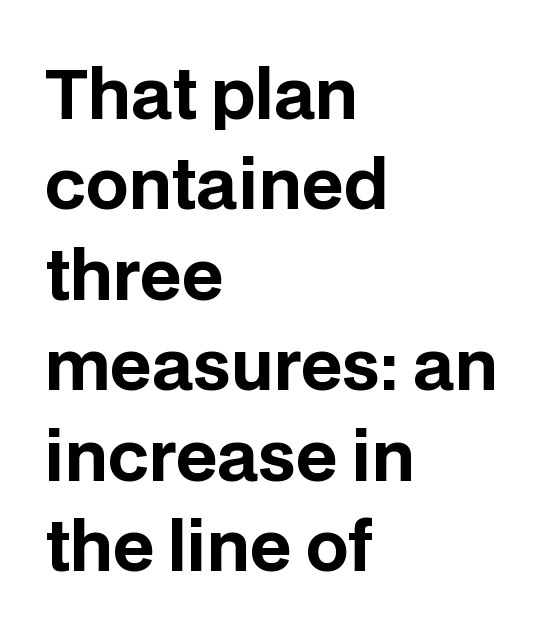
{"serif": "no", "italic": "no", "bold": "yes", "weight": "bold", "width": "normal", "stroke_contrast": "low", "x_height": "large", "monospaced": "no", "underline": "no", "align": "left", "line_spacing": "normal", "line_spacing_ratio": 1.35, "letter_spacing": "normal", "letter_spacing_em": 0.0, "glyph_px": 67}
